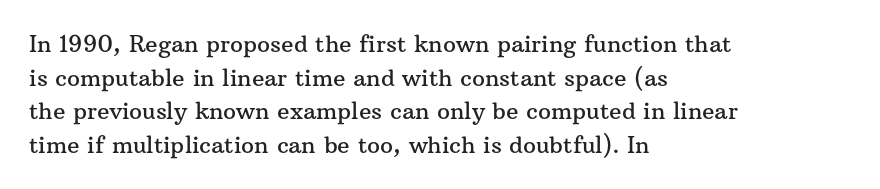
The image shows 23 px text type, upright; set left-aligned, normal line spacing (1.46x), normal letter spacing, not underlined.
